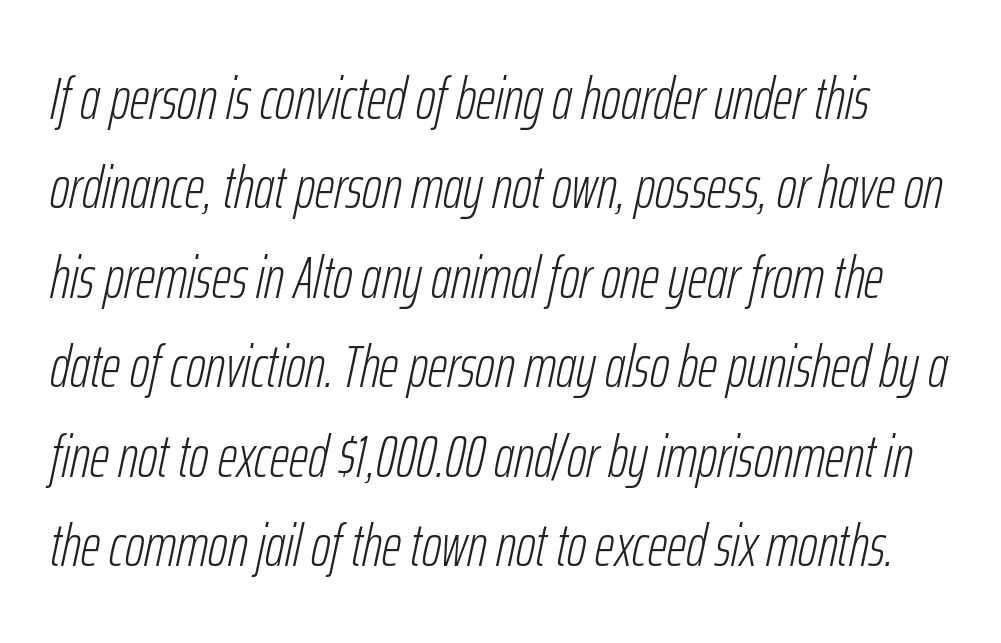
The image shows 60 px light, condensed type, italic (leaning right); set normal line spacing (1.49x), normal letter spacing, not underlined; low stroke contrast and a medium x-height.
